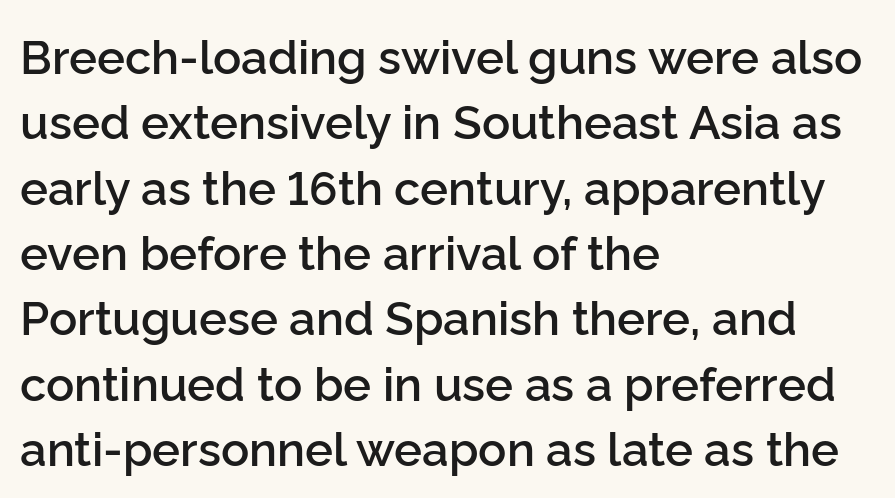
Nothing sits at the stroke ends, so this counts as sans-serif. Leading: standard. In CSS terms this would be text-align: left. Unmarked baselines from the first word to the last.
